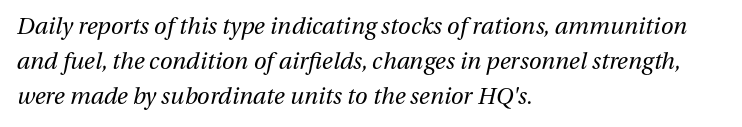
A typesetter would mark this as italic. Each row of text sits above clean, open space. Each stroke keeps to a modest, everyday thickness or less. Regarding leading, the lines here are spaced in the standard way. The text block is weighted toward the left margin, trailing off unevenly rightward.
